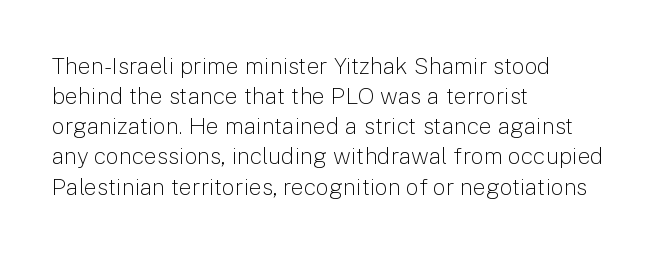
{"italic": "no", "bold": "no", "underline": "no", "align": "left", "line_spacing": "normal", "line_spacing_ratio": 1.31, "letter_spacing": "normal", "letter_spacing_em": 0.0, "glyph_px": 23}
